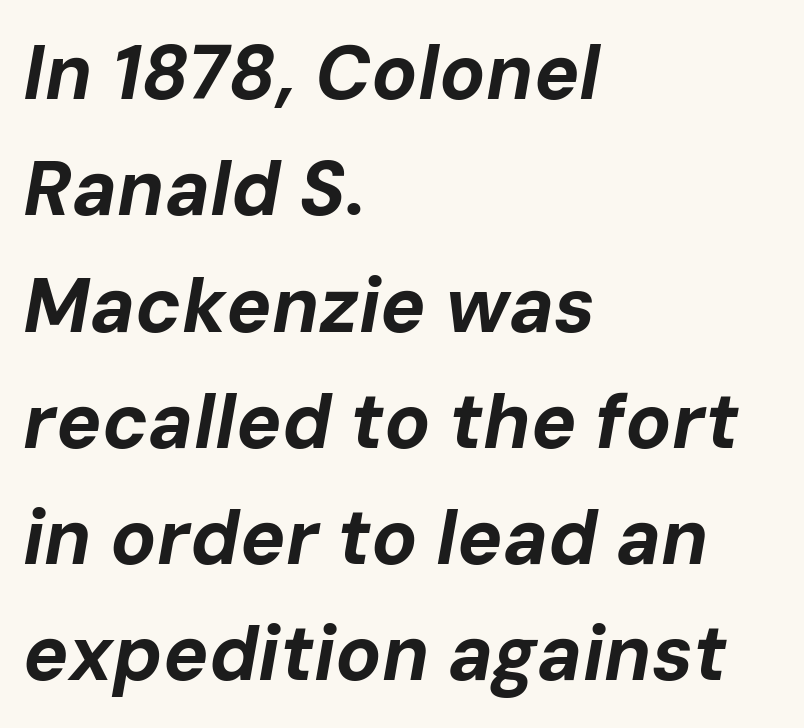
Q: Is the text bold? A: Yes.
Q: Is the text italic (slanted)? A: Yes, it leans right by about 10 degrees.
Q: Is the text underlined? A: No.
Q: How is the paragraph aligned? A: Left-aligned.
Q: Is the spacing between letters normal or unusually wide? A: Normal.
Q: Is the spacing between lines tight, normal or loose? A: Normal.
Q: Width (condensed, normal, or wide)? A: Normal.
Q: Stroke contrast? A: Low.
Q: x-height? A: Medium.
Q: Monospaced? A: No.
